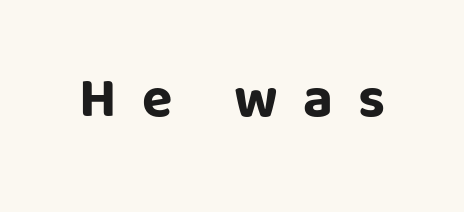
{"serif": "no", "italic": "no", "bold": "yes", "weight": "bold", "width": "normal", "stroke_contrast": "low", "x_height": "large", "monospaced": "no", "underline": "no", "letter_spacing": "wide", "letter_spacing_em": 0.45, "glyph_px": 56}
